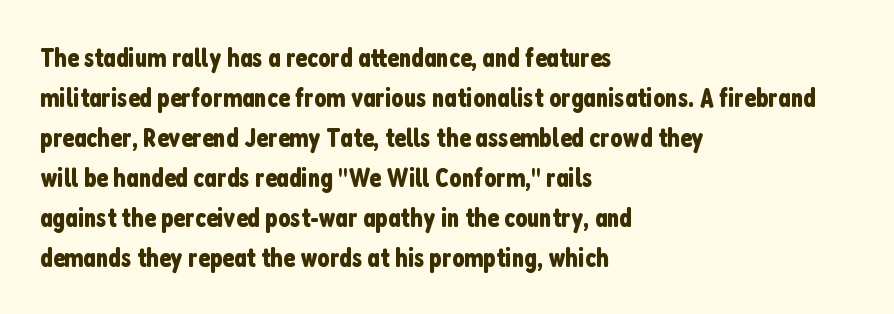
Q: Is the text italic (slanted)? A: No, it is upright.
Q: Is the text underlined? A: No.
Q: How is the paragraph aligned? A: Left-aligned.
Q: Is the spacing between letters normal or unusually wide? A: Normal.
Q: Is the spacing between lines tight, normal or loose? A: Normal.
